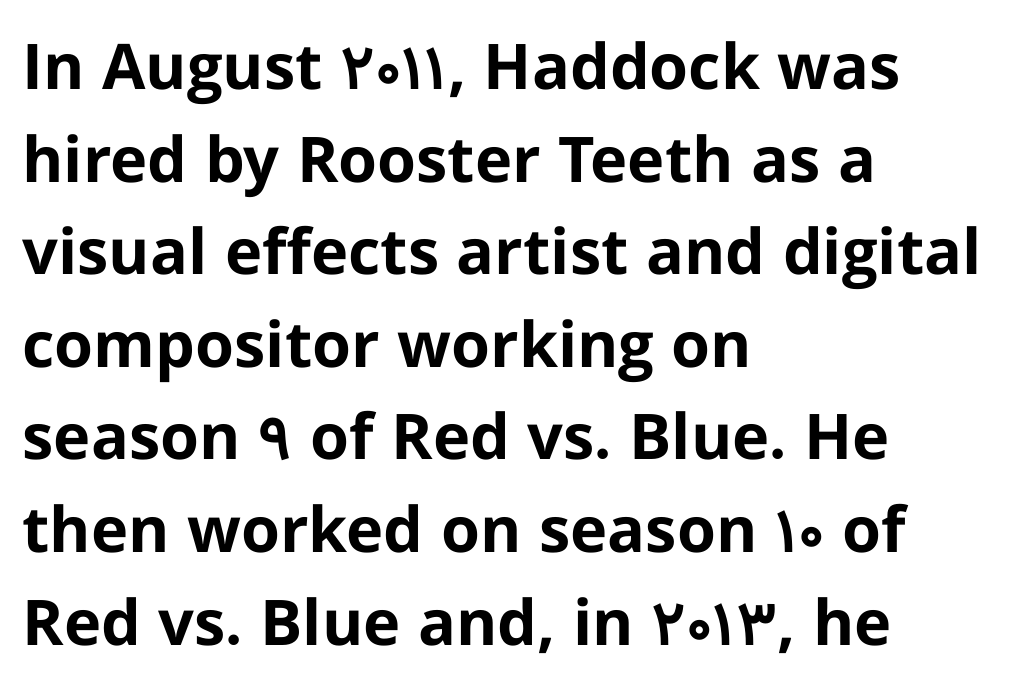
Q: Is the text bold? A: Yes.
Q: Is the text italic (slanted)? A: No, it is upright.
Q: Is the typeface a serif or a sans-serif typeface? A: Sans-serif.
Q: Is the text underlined? A: No.
Q: How is the paragraph aligned? A: Left-aligned.
Q: Is the spacing between letters normal or unusually wide? A: Normal.
Q: Is the spacing between lines tight, normal or loose? A: Normal.
Q: Width (condensed, normal, or wide)? A: Normal.
Q: Stroke contrast? A: Low.
Q: x-height? A: Medium.
Q: Monospaced? A: No.
